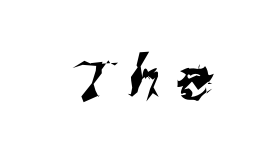
The image shows 57 px sans-serif type; set unusually wide letter spacing (+0.24 em), not underlined; medium stroke contrast and a medium x-height.
